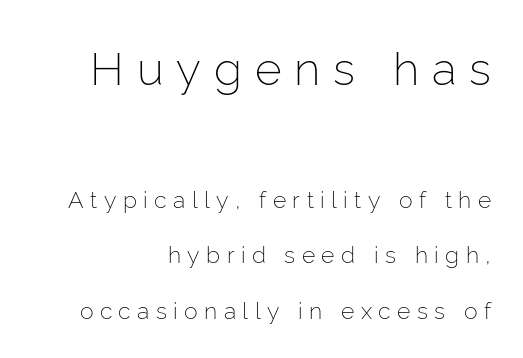
The image shows 46 px light sans-serif type, upright; set right-aligned, loose line spacing (2.43x), unusually wide letter spacing (+0.28 em), not underlined; the first (top) block is 2.0x larger; low stroke contrast and a medium x-height.
